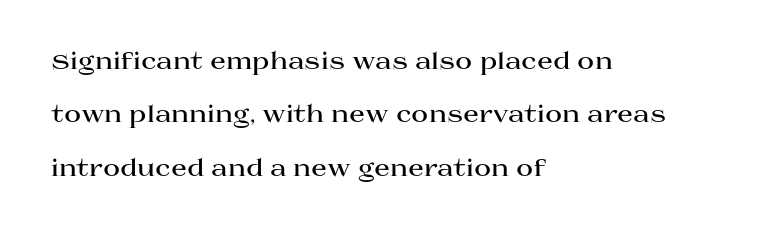
Q: Is the text bold? A: Yes.
Q: Is the text italic (slanted)? A: No, it is upright.
Q: Is the text underlined? A: No.
Q: How is the paragraph aligned? A: Left-aligned.
Q: Is the spacing between letters normal or unusually wide? A: Normal.
Q: Is the spacing between lines tight, normal or loose? A: Loose.
